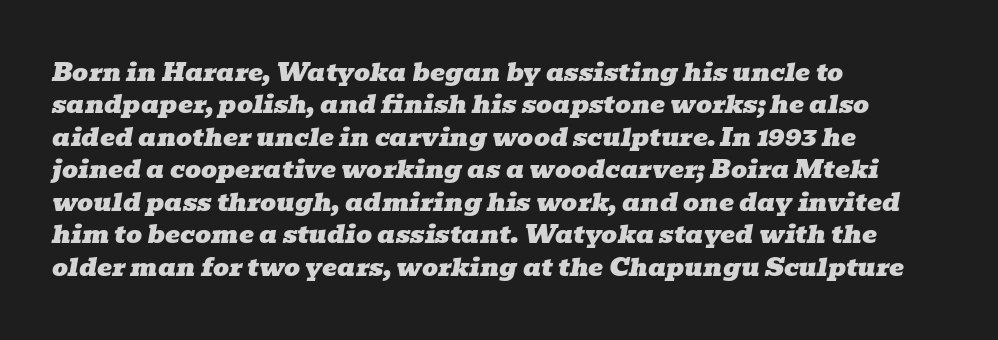
Q: Is the text italic (slanted)? A: Yes, it leans right by about 10 degrees.
Q: Is the text underlined? A: No.
Q: How is the paragraph aligned? A: Left-aligned.
Q: Is the spacing between letters normal or unusually wide? A: Normal.
Q: Is the spacing between lines tight, normal or loose? A: Normal.
